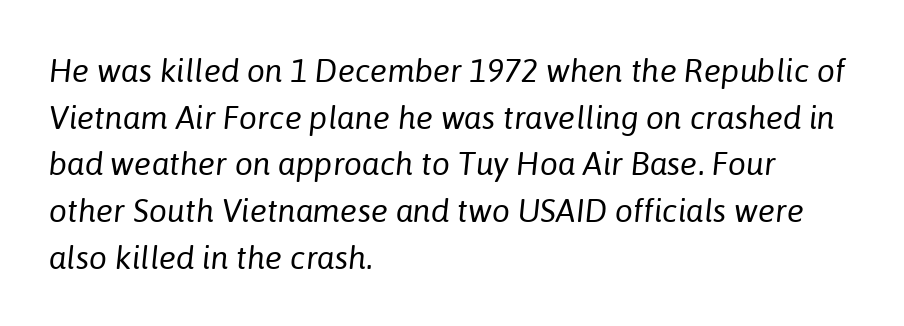
The image shows 32 px regular-weight type, italic (leaning right); set left-aligned, normal line spacing (1.46x), normal letter spacing, not underlined; low stroke contrast and a medium x-height.
